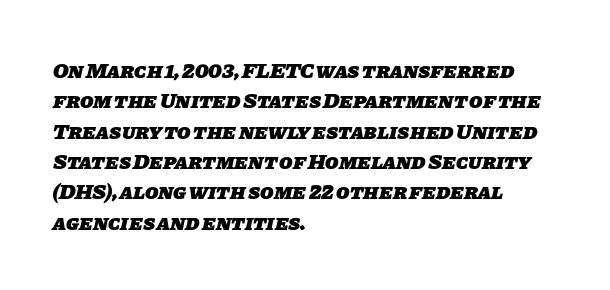
The image shows 22 px bold type; set left-aligned, normal line spacing (1.38x), normal letter spacing, not underlined.
